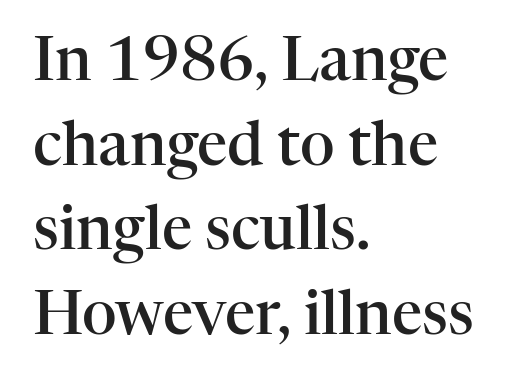
Q: Is the text bold? A: Semi-bold.
Q: Is the text italic (slanted)? A: No, it is upright.
Q: Is the typeface a serif or a sans-serif typeface? A: Serif.
Q: Is the text underlined? A: No.
Q: How is the paragraph aligned? A: Left-aligned.
Q: Is the spacing between letters normal or unusually wide? A: Normal.
Q: Is the spacing between lines tight, normal or loose? A: Normal.
Q: Width (condensed, normal, or wide)? A: Normal.
Q: Stroke contrast? A: High.
Q: x-height? A: Medium.
Q: Monospaced? A: No.
